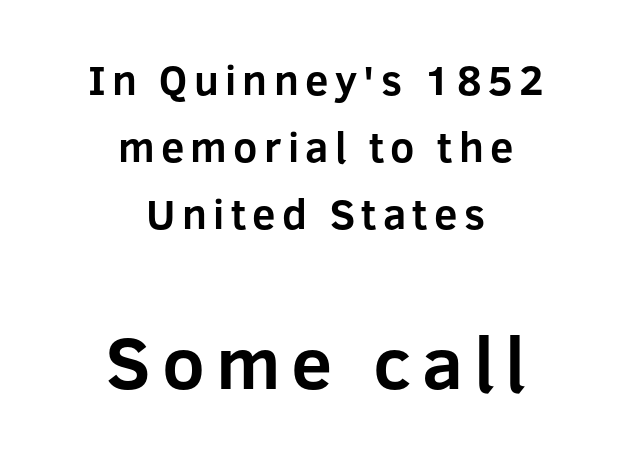
Casual observation: everything's sitting right in the middle. Observe the absence of serifs on each vertical stroke in this sample. A full-strength bold gives these letters their thick strokes. Think of a printed novel: that variable character pitch is what you see here.
